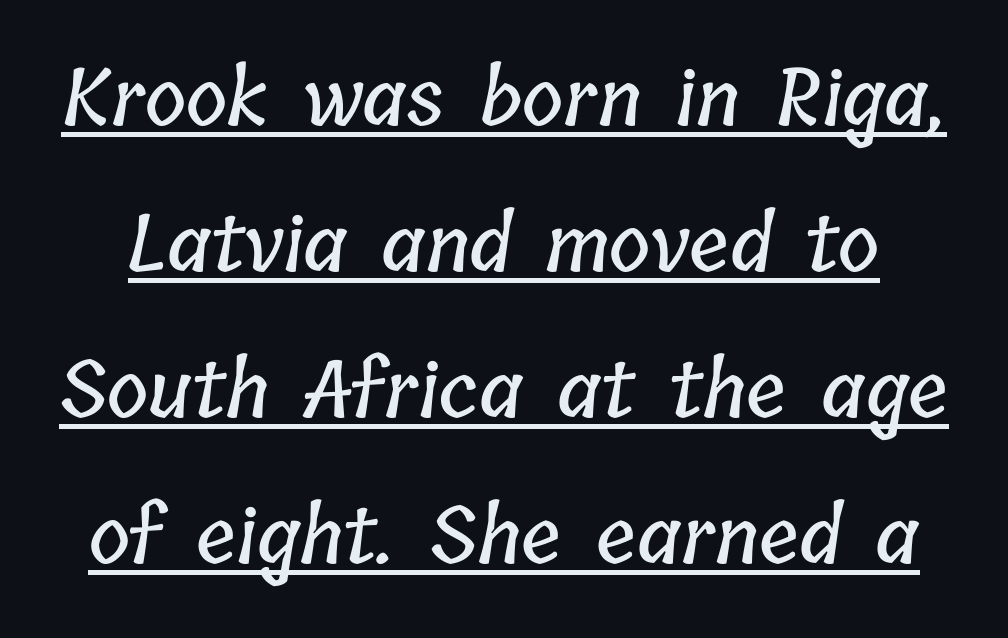
The image shows 79 px condensed type; set line spacing 1.85x, normal letter spacing, underlined; low stroke contrast and a medium x-height.
